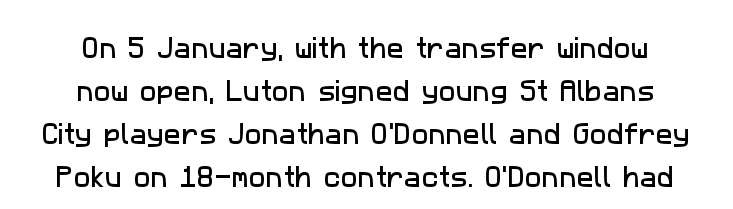
The image shows 23 px text type; set centered, line spacing 1.87x, normal letter spacing, not underlined.
